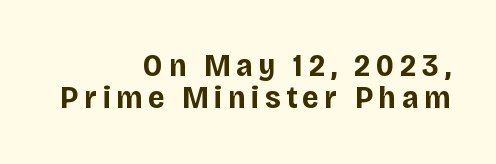
The image shows 32 px bold sans-serif type, upright; set right-aligned, tight line spacing (1.01x), not underlined; low stroke contrast and a large x-height.
